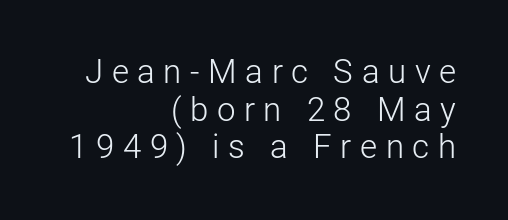
{"serif": "no", "italic": "no", "bold": "no", "weight": "light", "width": "normal", "stroke_contrast": "low", "x_height": "medium", "monospaced": "no", "underline": "no", "align": "right", "line_spacing": "tight", "line_spacing_ratio": 1.14, "letter_spacing": "wide", "letter_spacing_em": 0.26, "glyph_px": 33}
